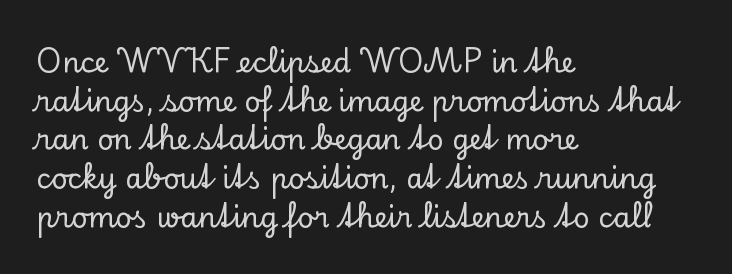
{"italic": "no", "width": "normal", "stroke_contrast": "low", "x_height": "small", "monospaced": "no", "underline": "no", "align": "left", "line_spacing": "normal", "line_spacing_ratio": 1.38, "letter_spacing": "normal", "letter_spacing_em": 0.0, "glyph_px": 28}
